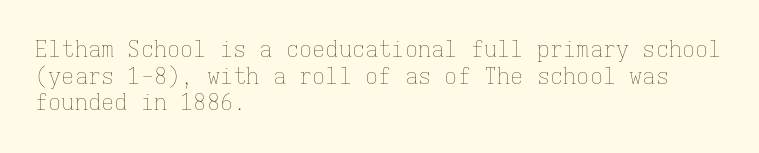
The face used here is rendered with its standard letterfit. The rag falls on the right side of this text block. The typeface has the unassuming heft of standard copy or less. Italic: no, the glyphs are upright roman.
